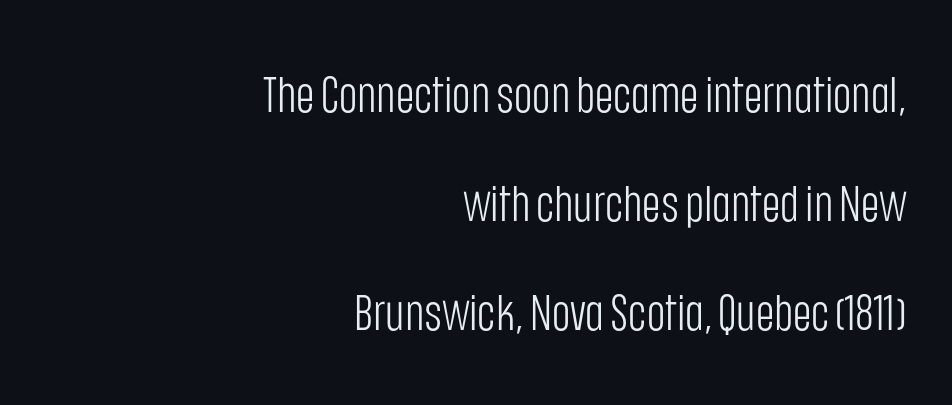
{"serif": "no", "italic": "no", "bold": "no", "weight": "light", "width": "condensed", "stroke_contrast": "low", "x_height": "large", "monospaced": "no", "underline": "no", "align": "right", "line_spacing": "loose", "line_spacing_ratio": 2.18, "letter_spacing": "normal", "letter_spacing_em": 0.0, "glyph_px": 50}
